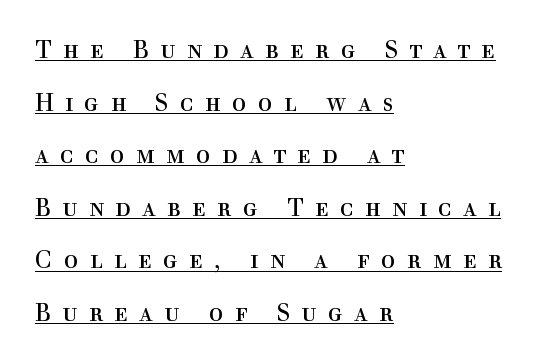
The image shows 24 px text type, upright; set left-aligned, loose line spacing (2.19x), unusually wide letter spacing (+0.47 em), underlined.
